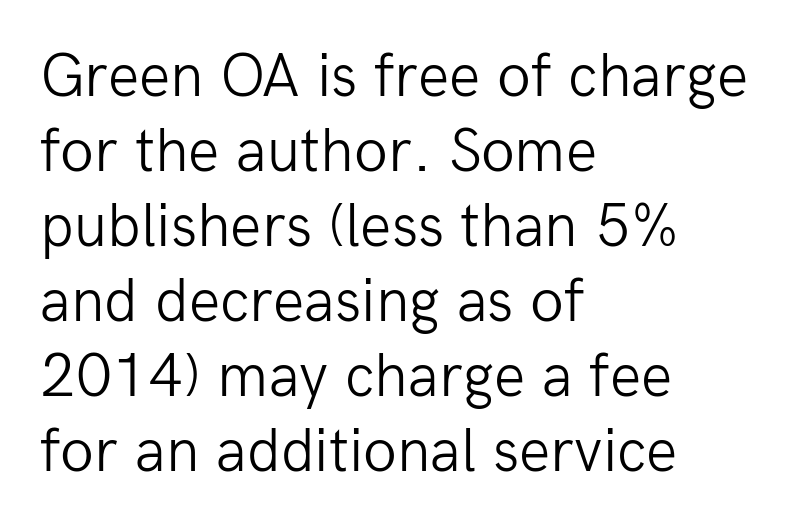
{"serif": "no", "italic": "no", "bold": "no", "weight": "light", "width": "normal", "stroke_contrast": "low", "x_height": "medium", "monospaced": "no", "underline": "no", "align": "left", "line_spacing_ratio": 1.21, "letter_spacing": "normal", "letter_spacing_em": 0.0, "glyph_px": 62}
